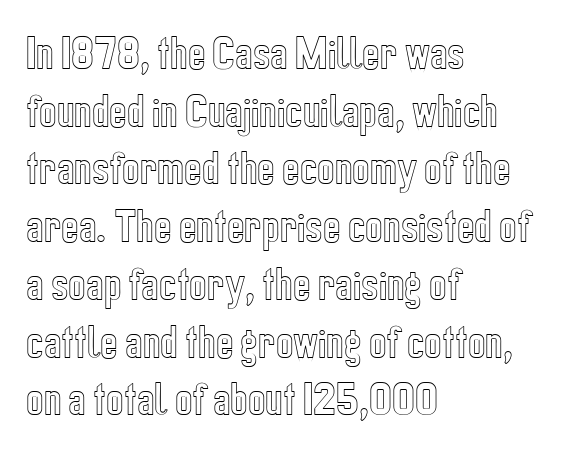
The space beneath each line is pristine and unruled. You could not count columns in this text — the font is proportionally spaced. The lettering stays uniformly vertical, giving the passage a roman look. The face used here is rendered with its standard letterfit. The typesetter chose a ragged-right arrangement here.
